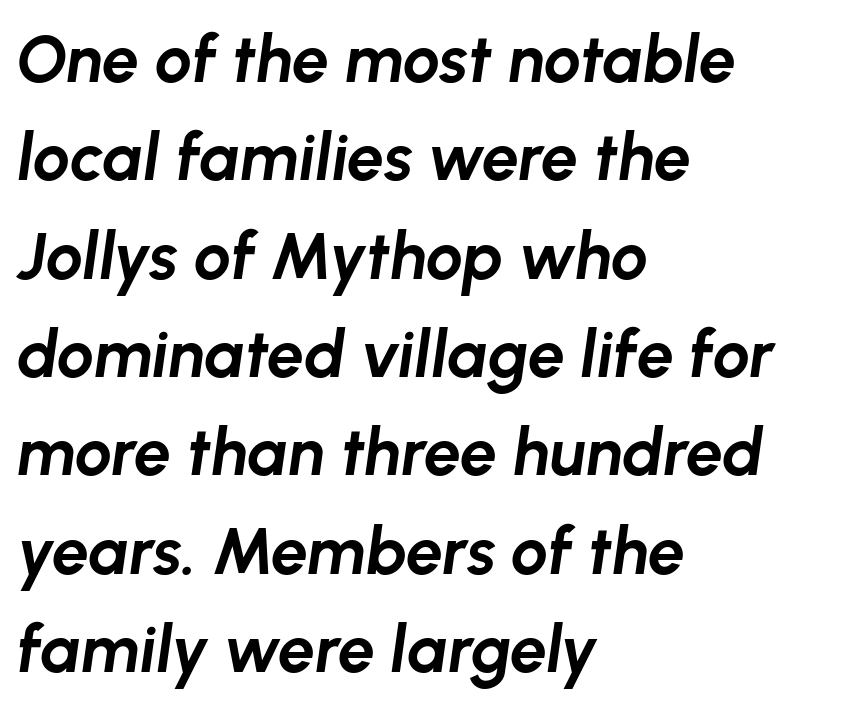
The image shows 66 px bold type, italic (leaning right); set left-aligned, normal line spacing (1.49x), normal letter spacing, not underlined; low stroke contrast and a medium x-height.
